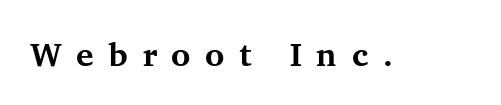
The passage shown has open, widely tracked lettering throughout. You can tell it's not italic because the verticals are truly vertical. Any mark beneath the type? The region is blank. Unlike a clean sans, this face finishes its strokes with serifs. The passage shown is typed in a proportional face where columns would drift. The font is running at its bold setting.
